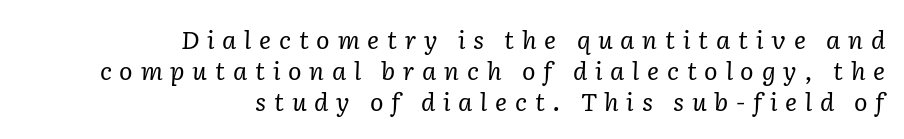
The image shows 25 px text type, italic (leaning right); set right-aligned, normal line spacing (1.25x), unusually wide letter spacing (+0.31 em), not underlined.
